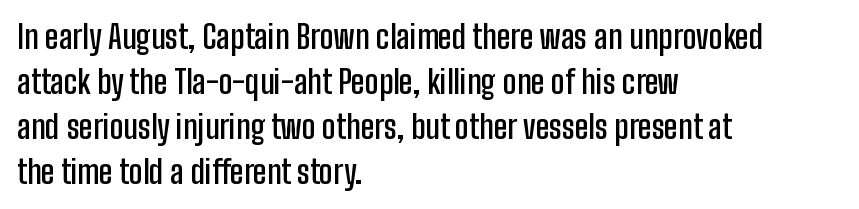
Students, observe: this is what conventionally led text looks like. Firm but not heavy-handed strokes: this text is semibold. Leftover space on each line is placed entirely after the last word. This sample has the flowing, uneven cadence of proportional lettering. Does extra space separate the letters? No, they use regular spacing.
